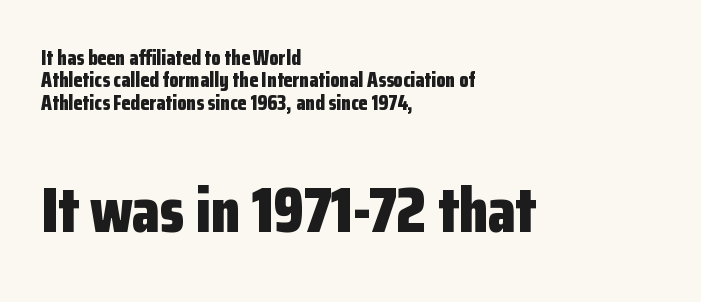
Q: Is the text bold? A: Yes.
Q: Is the text italic (slanted)? A: No, it is upright.
Q: Is the typeface a serif or a sans-serif typeface? A: Sans-serif.
Q: Is the text underlined? A: No.
Q: How is the paragraph aligned? A: Left-aligned.
Q: Is the spacing between letters normal or unusually wide? A: Normal.
Q: Is the spacing between lines tight, normal or loose? A: Tight.
Q: Which block of text is set in a larger size, the first (top) or the second (bottom)? A: The second (bottom) one.
Q: Width (condensed, normal, or wide)? A: Condensed.
Q: Stroke contrast? A: Low.
Q: x-height? A: Medium.
Q: Monospaced? A: No.
